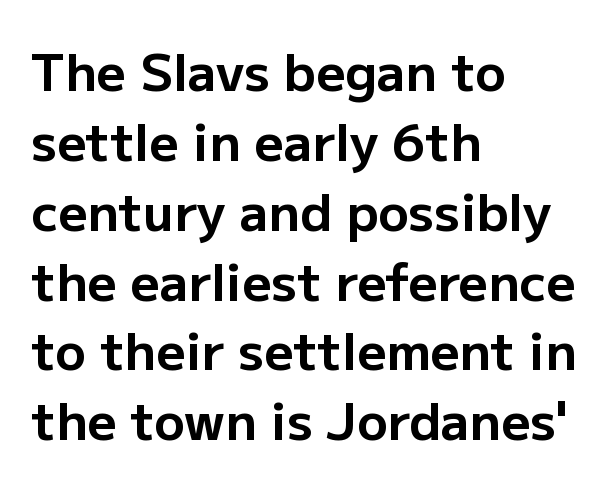
{"serif": "no", "italic": "no", "bold": "yes", "weight": "bold", "width": "normal", "stroke_contrast": "low", "x_height": "medium", "monospaced": "no", "underline": "no", "align": "left", "line_spacing": "normal", "line_spacing_ratio": 1.37, "letter_spacing": "normal", "letter_spacing_em": 0.0, "glyph_px": 51}
